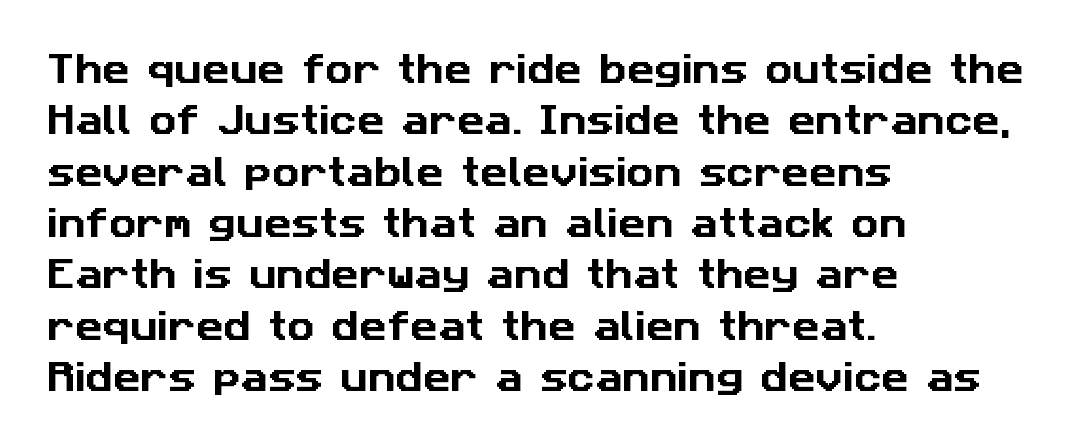
The image shows 34 px sans-serif type; set left-aligned, normal line spacing (1.51x), normal letter spacing, not underlined; low stroke contrast and a medium x-height.
